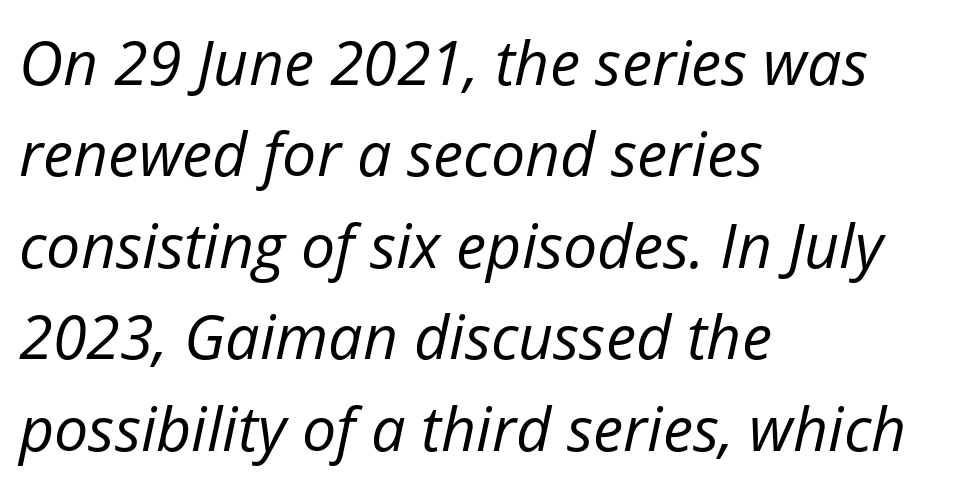
The specimen reads as italic at a glance. Is this a fixed-width face? No — the glyphs have proportional, varying widths. Nothing unusual about the tracking: characters are spaced as the font intends. Lines of text with bare space underneath. No chunkiness to these letters — they're not bold. Notice how descenders clear the ascenders below comfortably — that's standard leading.
